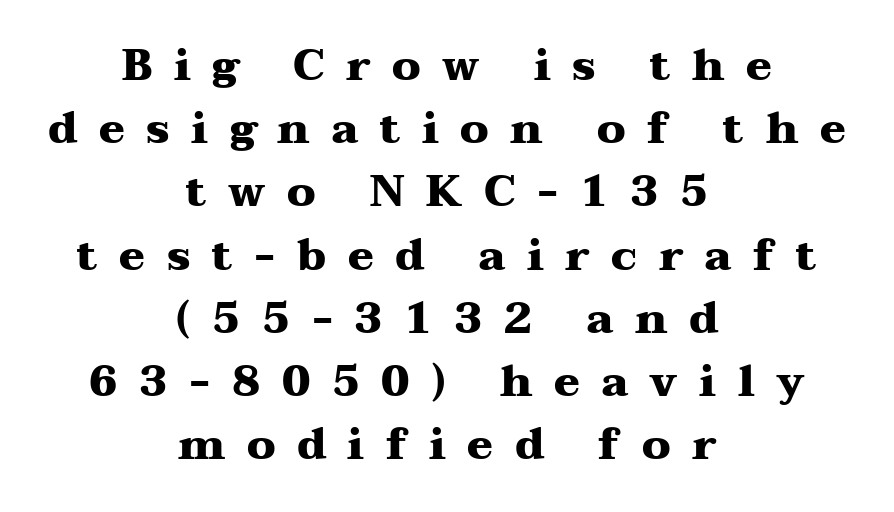
Q: Is the text bold? A: Yes.
Q: Is the text italic (slanted)? A: No, it is upright.
Q: Is the typeface a serif or a sans-serif typeface? A: Serif.
Q: Is the text underlined? A: No.
Q: How is the paragraph aligned? A: Centered.
Q: Is the spacing between letters normal or unusually wide? A: Unusually wide.
Q: Is the spacing between lines tight, normal or loose? A: Normal.
Q: Width (condensed, normal, or wide)? A: Wide.
Q: Stroke contrast? A: Medium.
Q: x-height? A: Medium.
Q: Monospaced? A: No.
